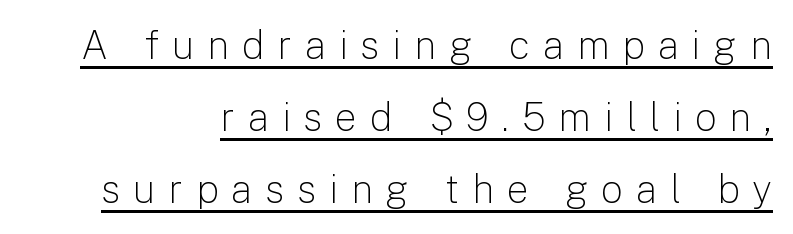
The image shows 39 px light sans-serif type, upright; set right-aligned, line spacing 1.85x, unusually wide letter spacing (+0.33 em), underlined; low stroke contrast and a medium x-height.
